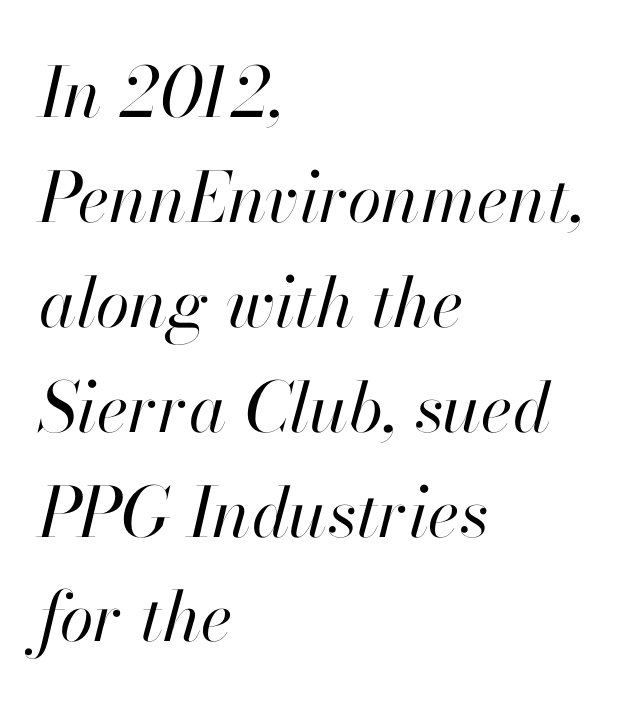
{"italic": "yes", "lean": "right", "slant_degrees": 13, "bold": "no", "weight": "regular", "width": "normal", "stroke_contrast": "high", "x_height": "small", "monospaced": "no", "underline": "no", "align": "left", "line_spacing": "normal", "line_spacing_ratio": 1.52, "letter_spacing": "normal", "letter_spacing_em": 0.0, "glyph_px": 69}
